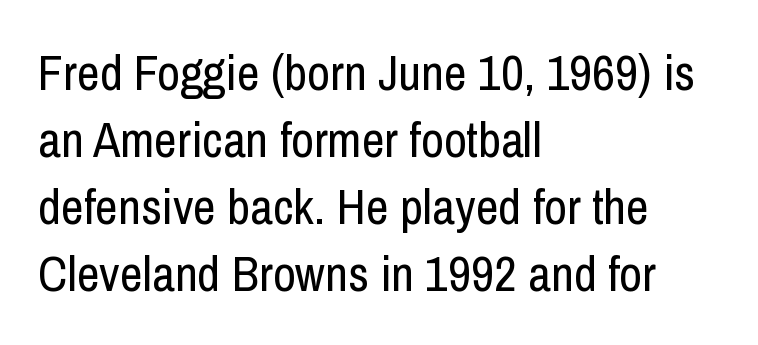
The image shows 50 px regular-weight, condensed sans-serif type, upright; set left-aligned, normal line spacing (1.34x), normal letter spacing, not underlined; low stroke contrast and a medium x-height.
